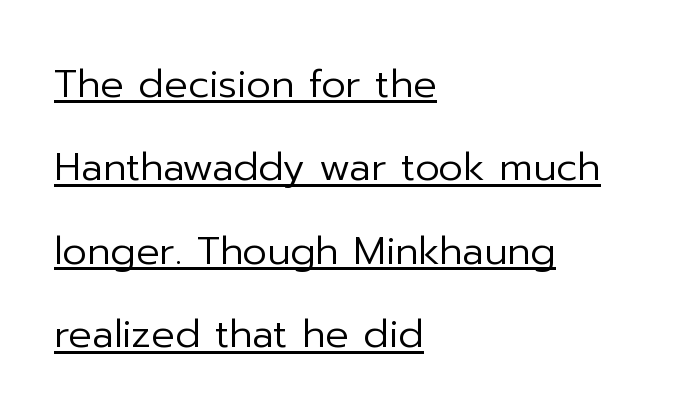
Q: Is the text bold? A: No.
Q: Is the text italic (slanted)? A: No, it is upright.
Q: Is the typeface a serif or a sans-serif typeface? A: Sans-serif.
Q: Is the text underlined? A: Yes.
Q: How is the paragraph aligned? A: Left-aligned.
Q: Is the spacing between letters normal or unusually wide? A: Normal.
Q: Is the spacing between lines tight, normal or loose? A: Loose.
Q: Width (condensed, normal, or wide)? A: Normal.
Q: Stroke contrast? A: Low.
Q: x-height? A: Medium.
Q: Monospaced? A: No.
